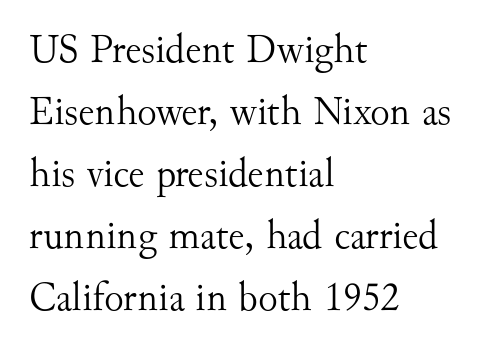
The image shows 41 px light serif type, upright; set left-aligned, normal line spacing (1.51x), normal letter spacing, not underlined; medium stroke contrast and a small x-height.
